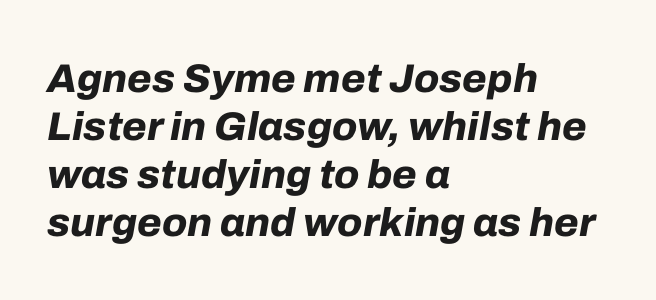
Q: Is the text bold? A: Yes.
Q: Is the text italic (slanted)? A: Yes, it leans right by about 10 degrees.
Q: Is the text underlined? A: No.
Q: How is the paragraph aligned? A: Left-aligned.
Q: Is the spacing between letters normal or unusually wide? A: Normal.
Q: Width (condensed, normal, or wide)? A: Normal.
Q: Stroke contrast? A: Low.
Q: x-height? A: Medium.
Q: Monospaced? A: No.
